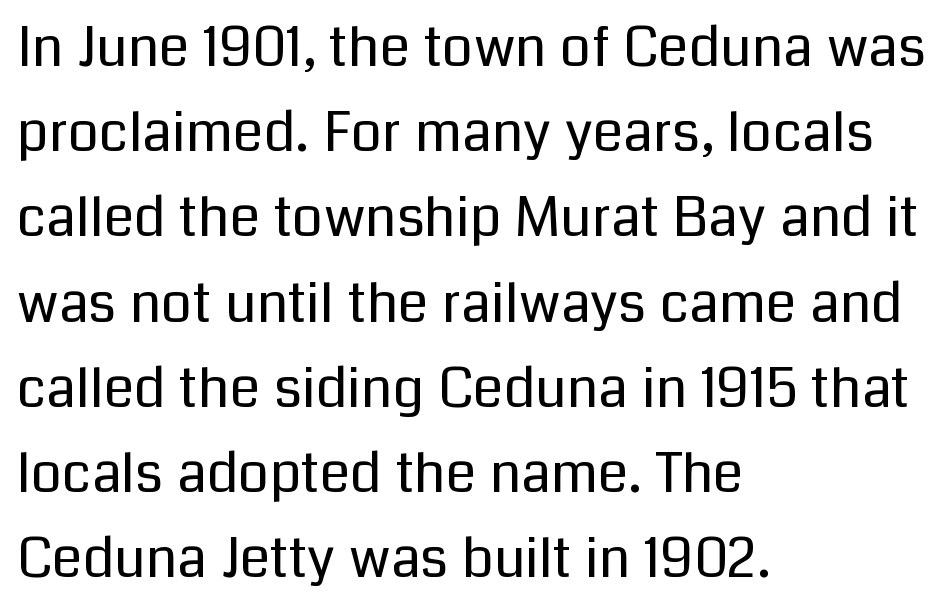
Q: Is the text bold? A: No.
Q: Is the text italic (slanted)? A: No, it is upright.
Q: Is the typeface a serif or a sans-serif typeface? A: Sans-serif.
Q: Is the text underlined? A: No.
Q: How is the paragraph aligned? A: Left-aligned.
Q: Is the spacing between letters normal or unusually wide? A: Normal.
Q: Is the spacing between lines tight, normal or loose? A: Normal.
Q: Width (condensed, normal, or wide)? A: Normal.
Q: Stroke contrast? A: Low.
Q: x-height? A: Medium.
Q: Monospaced? A: No.
